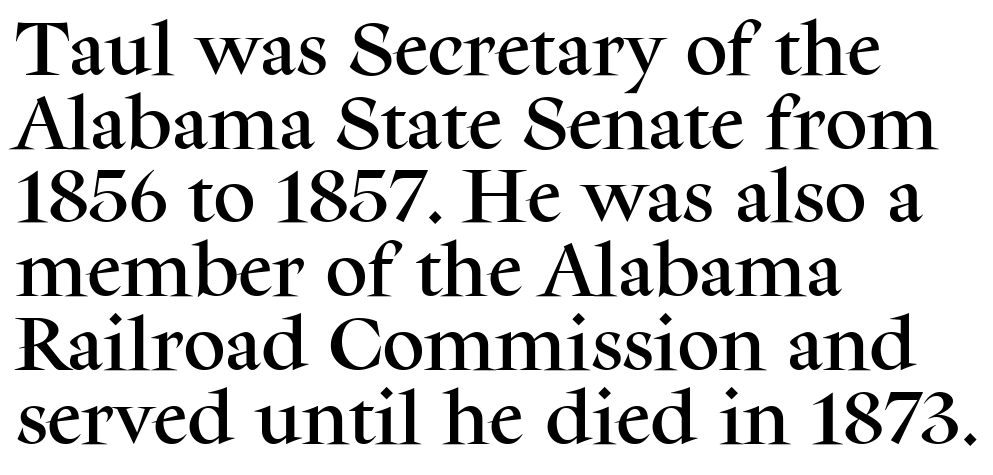
{"serif": "yes", "italic": "no", "width": "normal", "stroke_contrast": "medium", "x_height": "medium", "monospaced": "no", "underline": "no", "align": "left", "line_spacing": "normal", "line_spacing_ratio": 1.25, "letter_spacing": "normal", "letter_spacing_em": 0.0, "glyph_px": 59}
